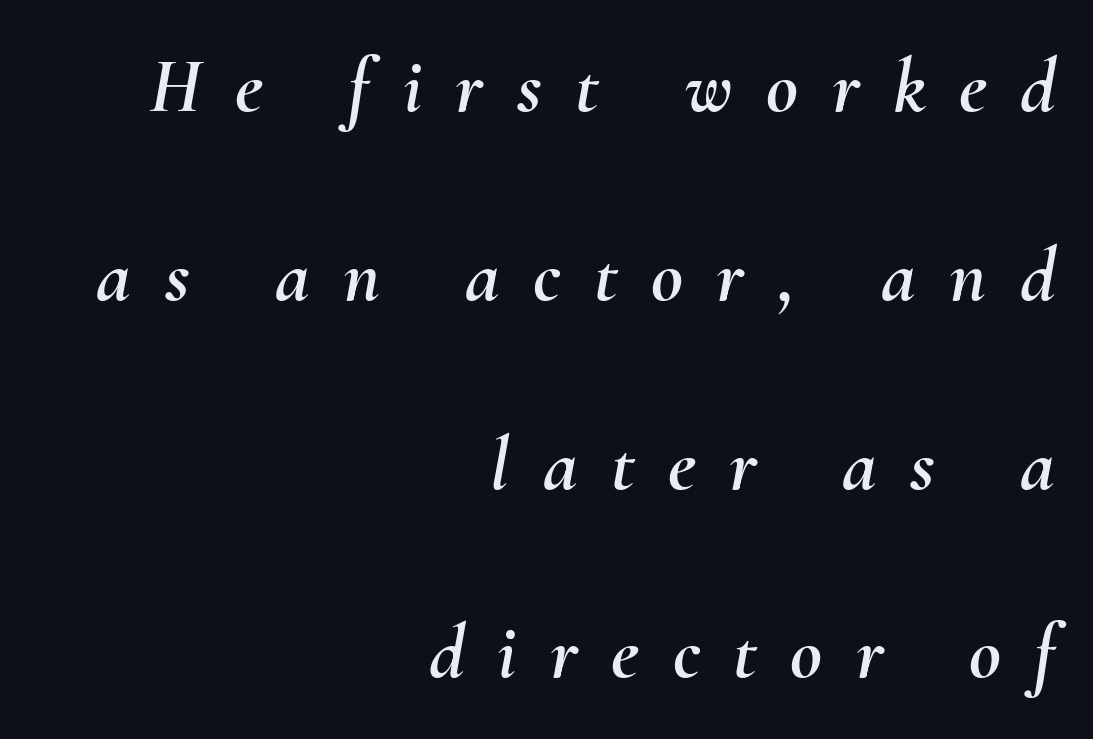
The setting favours the right margin, as signatures and pull-quotes sometimes do. Looks like regular typesetting: each glyph gets only the width it needs. A great deal of white space separates one row of letters from the next. Slant detected: the letters are inclined. The tracking reads as deliberately expanded to a designer's eye.
